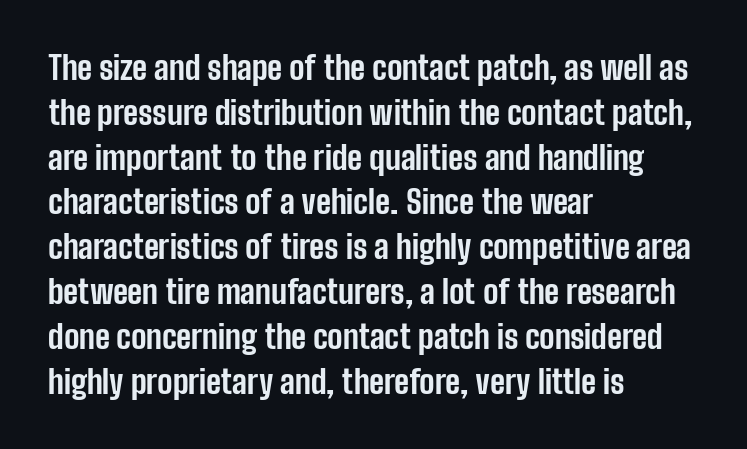
Q: Is the text bold? A: Yes.
Q: Is the text italic (slanted)? A: No, it is upright.
Q: Is the typeface a serif or a sans-serif typeface? A: Sans-serif.
Q: Is the text underlined? A: No.
Q: How is the paragraph aligned? A: Left-aligned.
Q: Is the spacing between letters normal or unusually wide? A: Normal.
Q: Is the spacing between lines tight, normal or loose? A: Normal.
Q: Width (condensed, normal, or wide)? A: Condensed.
Q: Stroke contrast? A: Low.
Q: x-height? A: Medium.
Q: Monospaced? A: No.
